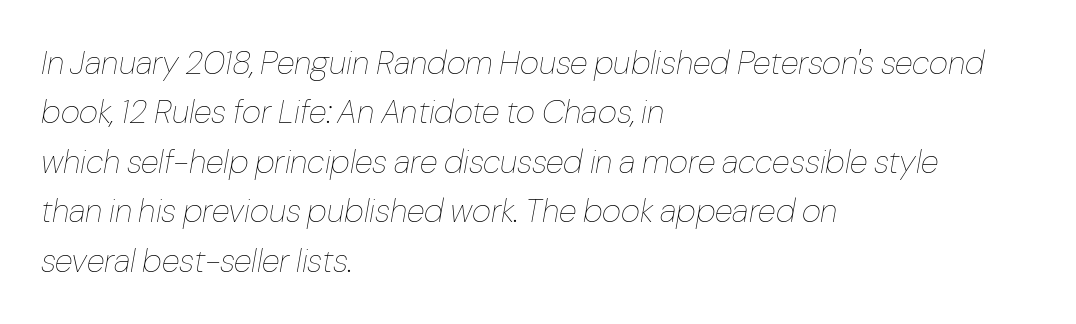
The image shows 33 px thin type, italic (leaning right); set left-aligned, normal line spacing (1.5x), normal letter spacing, not underlined; low stroke contrast and a medium x-height.
